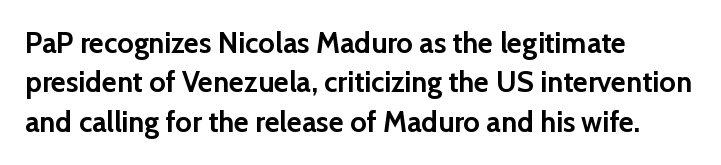
The image shows 29 px semibold sans-serif type, upright; set left-aligned, normal line spacing (1.36x), normal letter spacing, not underlined; low stroke contrast and a medium x-height.
